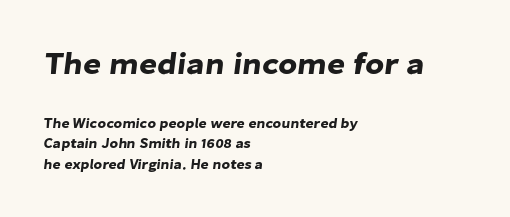
{"serif": "no", "width": "normal", "stroke_contrast": "low", "x_height": "medium", "monospaced": "no", "underline": "no", "align": "left", "line_spacing": "normal", "line_spacing_ratio": 1.48, "letter_spacing": "normal", "letter_spacing_em": 0.0, "larger_block": "first", "size_ratio": 2.21, "glyph_px": 31}
